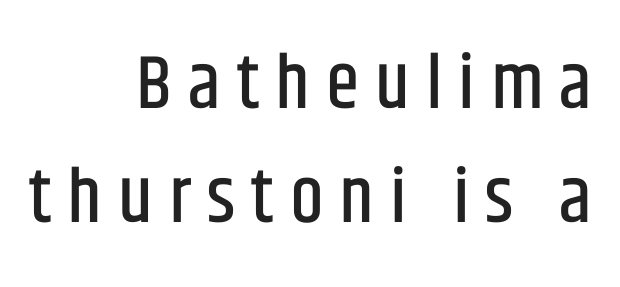
A typesetter would call this proportional, since set widths differ per character. The text was rendered using a sans face with plain stroke endings. Honestly, there is no underline to notice here at all. Line spacing here is normal. Posture: straight, roman, zero tilt. The passage is arranged like a letterhead date or caption credit — flush right.
